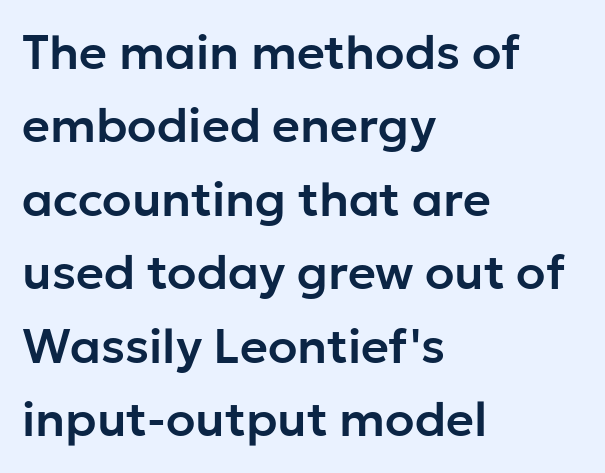
{"serif": "no", "italic": "no", "width": "normal", "stroke_contrast": "low", "x_height": "medium", "monospaced": "no", "underline": "no", "align": "left", "line_spacing": "normal", "line_spacing_ratio": 1.53, "letter_spacing": "normal", "letter_spacing_em": 0.0, "glyph_px": 48}
